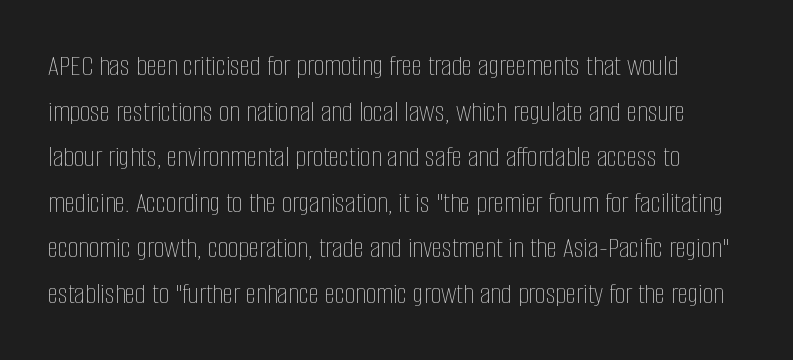
Q: Is the text bold? A: No.
Q: Is the text italic (slanted)? A: No, it is upright.
Q: Is the text underlined? A: No.
Q: Is the spacing between letters normal or unusually wide? A: Normal.
Q: Is the spacing between lines tight, normal or loose? A: Normal.
Q: Width (condensed, normal, or wide)? A: Condensed.
Q: Stroke contrast? A: Low.
Q: x-height? A: Large.
Q: Monospaced? A: No.
